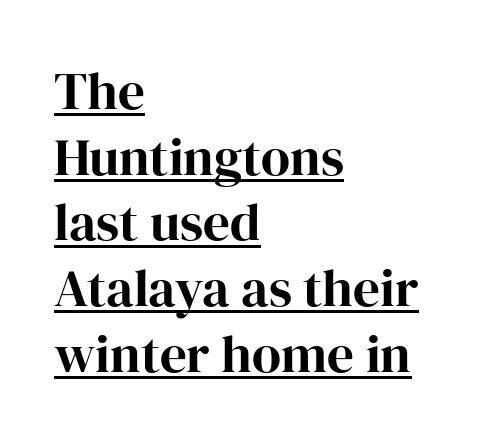
{"serif": "yes", "italic": "no", "width": "normal", "stroke_contrast": "high", "x_height": "medium", "monospaced": "no", "underline": "yes", "align": "left", "line_spacing_ratio": 1.24, "letter_spacing": "normal", "letter_spacing_em": 0.0, "glyph_px": 53}
